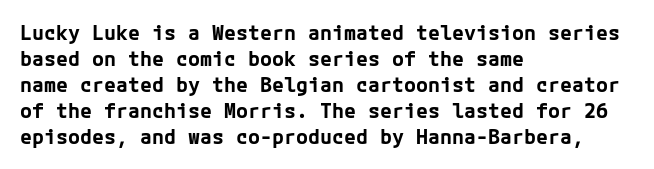
Q: Is the text bold? A: Yes.
Q: Is the text italic (slanted)? A: No, it is upright.
Q: Is the text underlined? A: No.
Q: How is the paragraph aligned? A: Left-aligned.
Q: Is the spacing between letters normal or unusually wide? A: Normal.
Q: Is the spacing between lines tight, normal or loose? A: Normal.
